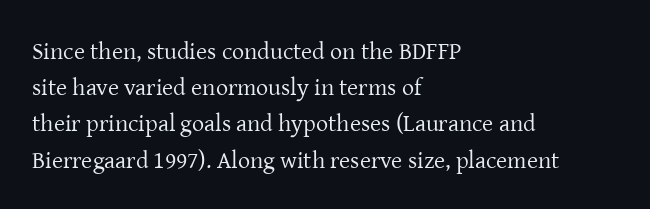
Q: Is the text bold? A: No.
Q: Is the text italic (slanted)? A: No, it is upright.
Q: Is the text underlined? A: No.
Q: How is the paragraph aligned? A: Left-aligned.
Q: Is the spacing between letters normal or unusually wide? A: Normal.
Q: Is the spacing between lines tight, normal or loose? A: Normal.
